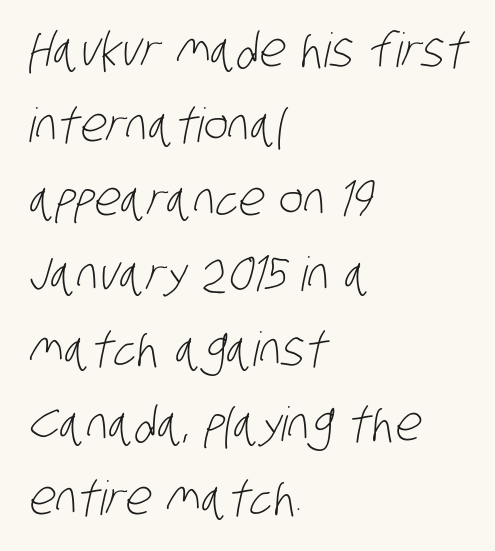
Letterform terminals end flat and unadorned throughout the passage. The letterforms sit shoulder to shoulder at normal distance. This rendering features lettering with no underline. The strokes are not fattened; the text isn't bold.
